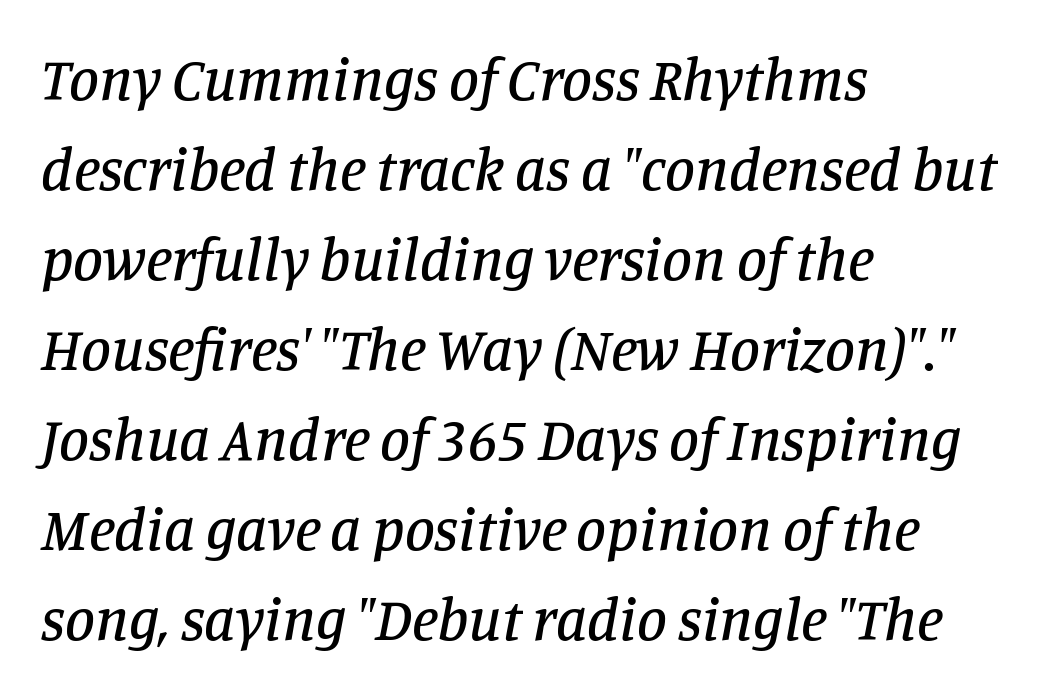
The image shows 60 px serif type, italic (leaning right); set left-aligned, normal line spacing (1.5x), normal letter spacing, not underlined; low stroke contrast and a large x-height.
